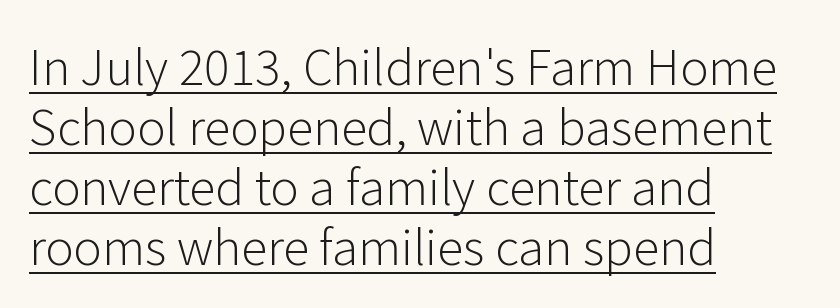
These lines are rendered in a variable-pitch font. Students, observe the line beneath the letters — that is underlining. This sample keeps an unexceptional amount of space between lines. Heft: none added — not bold. Layout note: lines flush left. Do the letters lean? They stand straight.
